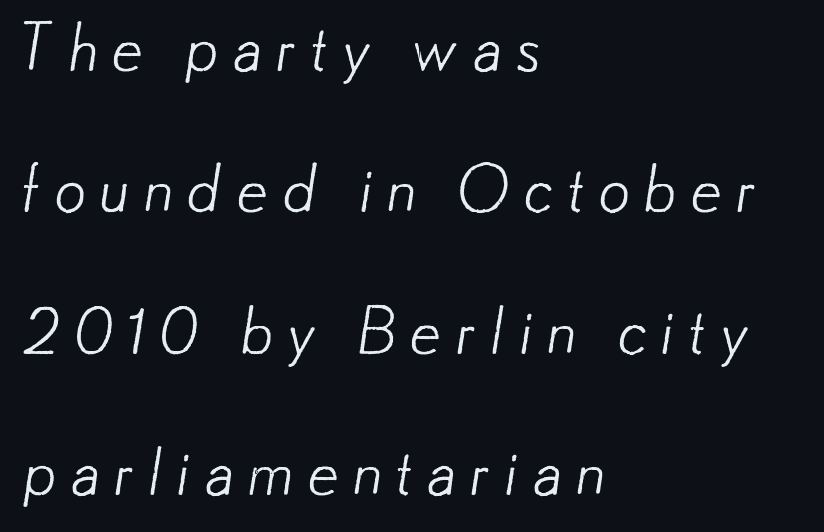
{"serif": "no", "bold": "no", "weight": "light", "width": "normal", "stroke_contrast": "low", "x_height": "small", "monospaced": "no", "underline": "no", "align": "left", "line_spacing": "loose", "line_spacing_ratio": 2.21, "letter_spacing": "wide", "letter_spacing_em": 0.2, "glyph_px": 64}
